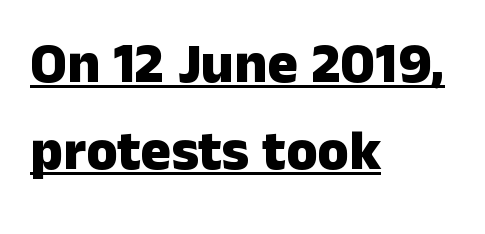
Does the copy run flush right? No — it runs flush left. What's the leading like? Ordinary, nothing unusual. Notice how thick the strokes are: this is what a full bold looks like. Here the designer chose a conventional face with non-uniform glyph widths. These lines were composed using upright roman letters. Typographically, this falls in the sans-serif category.
